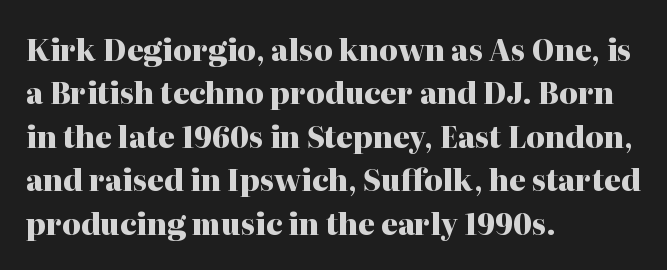
The image shows 29 px heavy serif type, upright; set left-aligned, normal line spacing (1.5x), normal letter spacing, not underlined; high stroke contrast and a medium x-height.
